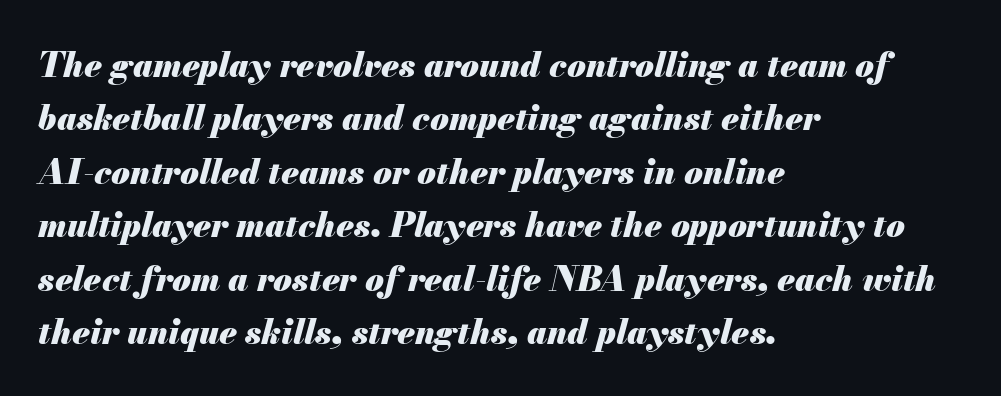
The image shows 34 px heavy type, italic (leaning right); set left-aligned, normal line spacing (1.57x), normal letter spacing, not underlined; medium stroke contrast and a small x-height.
